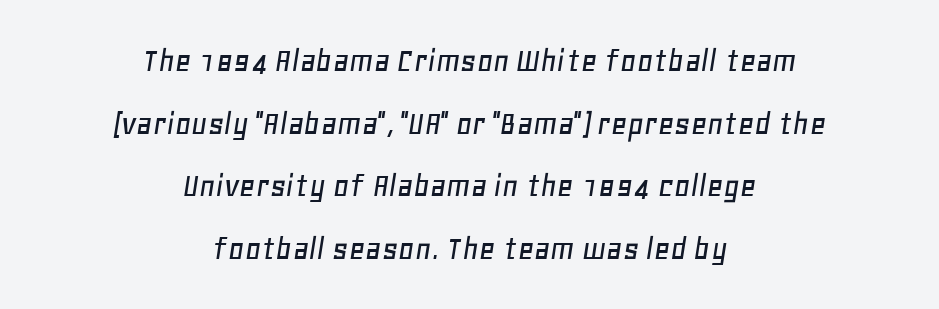
Where is the straight margin? There isn't one; the lines are centered. Tracking value appears to be zero — textbook default spacing. Lines of text with bare space underneath. The font's italic variant was chosen for this text.
